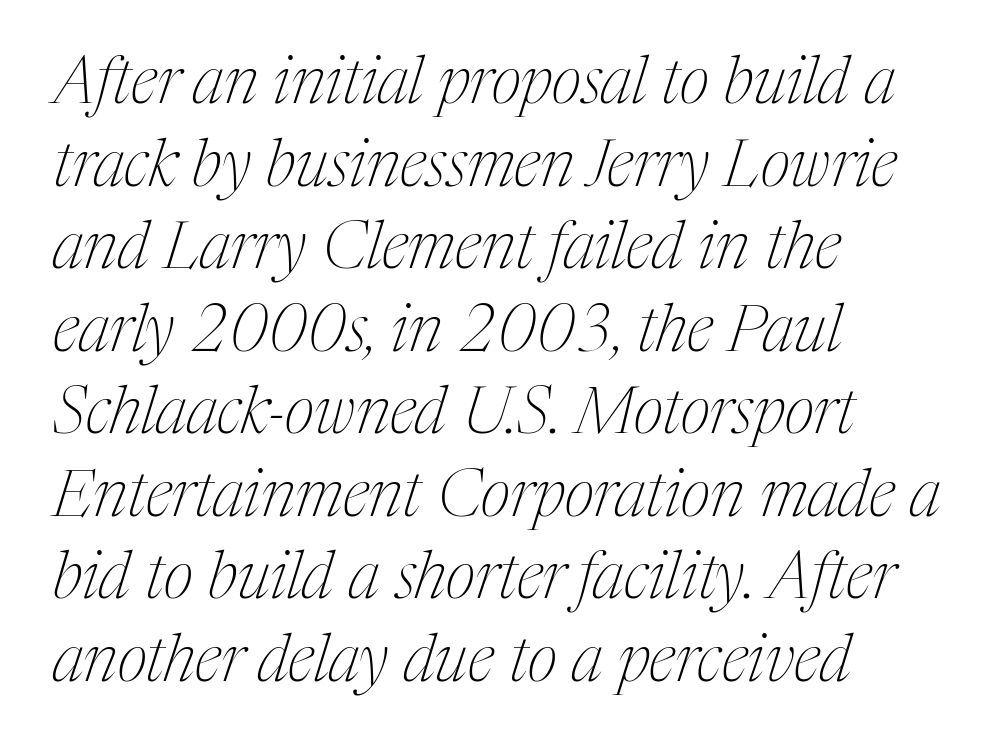
{"serif": "yes", "italic": "yes", "lean": "right", "slant_degrees": 17, "bold": "no", "weight": "thin", "width": "condensed", "stroke_contrast": "medium", "x_height": "medium", "monospaced": "no", "underline": "no", "align": "left", "line_spacing": "normal", "line_spacing_ratio": 1.27, "letter_spacing": "normal", "letter_spacing_em": 0.0, "glyph_px": 65}
